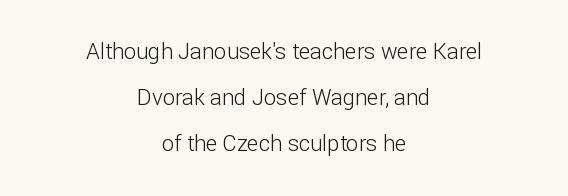
The image shows 22 px text type, upright; set centered, loose line spacing (2.1x), normal letter spacing, not underlined.
